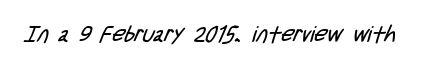
{"bold": "no", "underline": "no", "letter_spacing": "normal", "letter_spacing_em": 0.0, "glyph_px": 22}
